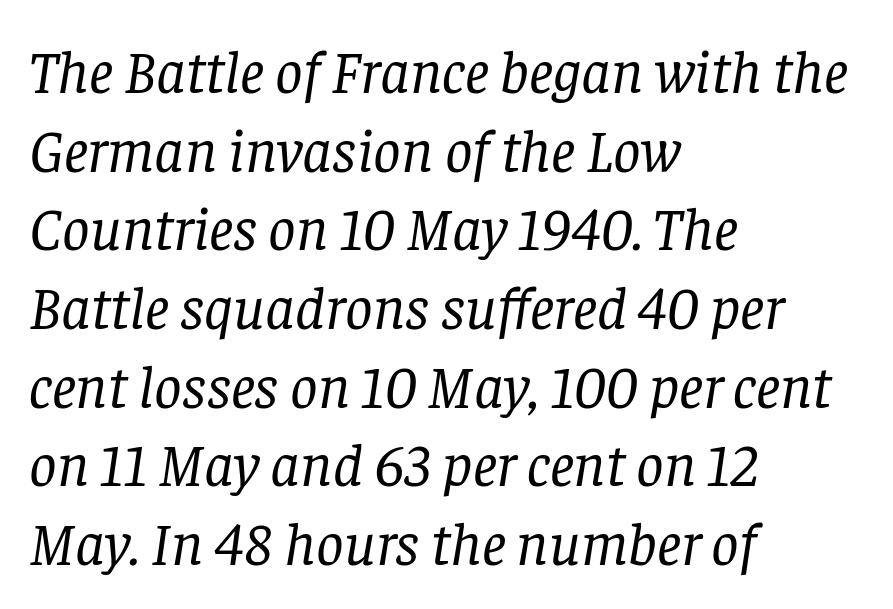
Q: Is the text bold? A: No.
Q: Is the text italic (slanted)? A: Yes, it leans right by about 8 degrees.
Q: Is the typeface a serif or a sans-serif typeface? A: Serif.
Q: Is the text underlined? A: No.
Q: How is the paragraph aligned? A: Left-aligned.
Q: Is the spacing between letters normal or unusually wide? A: Normal.
Q: Is the spacing between lines tight, normal or loose? A: Normal.
Q: Width (condensed, normal, or wide)? A: Normal.
Q: Stroke contrast? A: Low.
Q: x-height? A: Large.
Q: Monospaced? A: No.
